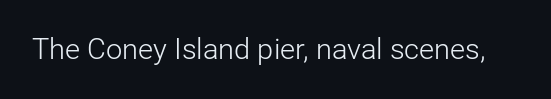
Type without underlining. Are there feet on the stems? There aren't — it's a sans. Spacing verdict: proportional, widths tailored to each character. The letterforms sit shoulder to shoulder at normal distance. The specimen reads as upright at a glance. The strokes carry an ordinary text weight at most.
